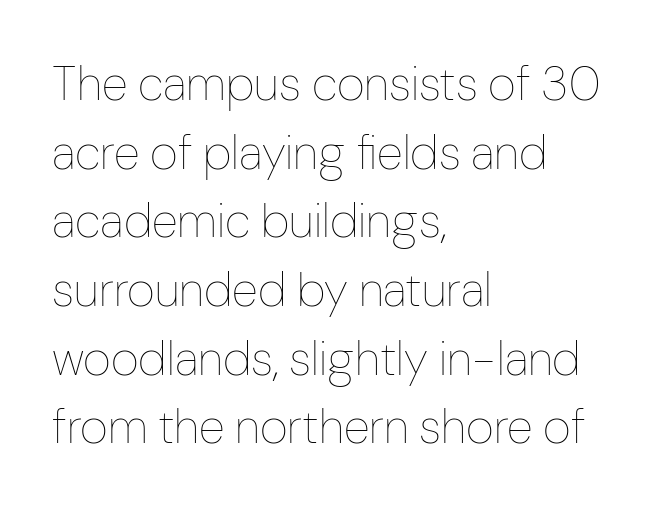
The image shows 48 px thin, condensed type, upright; set left-aligned, normal line spacing (1.43x), normal letter spacing, not underlined; low stroke contrast and a medium x-height.
